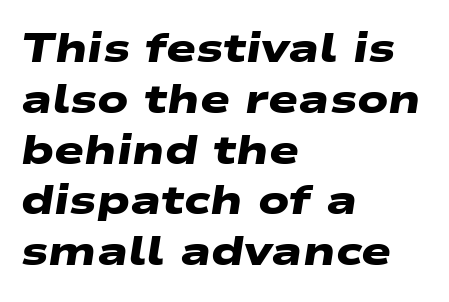
Tracking value appears to be zero — textbook default spacing. The face used here is proportionally spaced, like ordinary book or web type. Nothing sits at the stroke ends, so this counts as sans-serif. The paragraph shown leans on its left margin. Notice how descenders clear the ascenders below comfortably — that's standard leading. Chunky letters — that's bold for sure.
